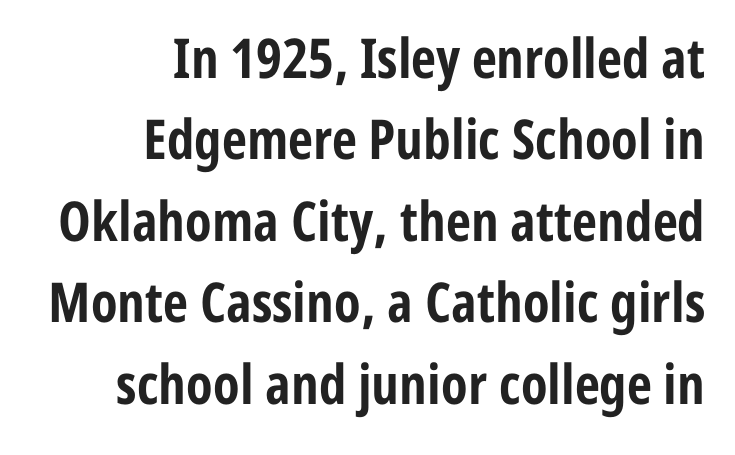
Posture: vertical. Plenty of ink on the page — the face is bold. Words appear dense and cohesive because spacing is normal. The words here are not underlined. The space between consecutive lines is moderate.
